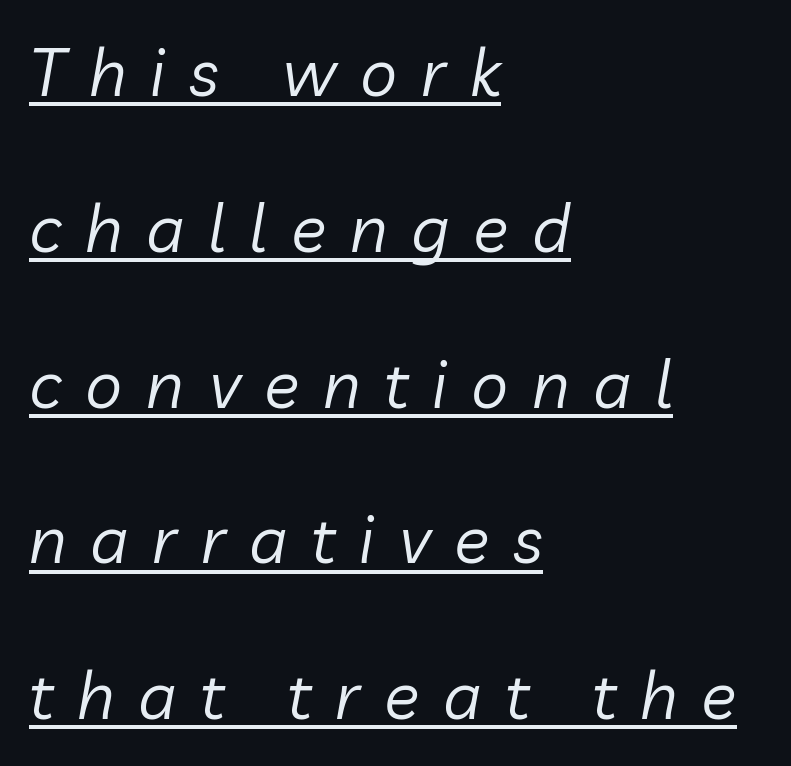
What decoration does the sample have? An underline. Honestly, the letter spacing is so wide it's the main thing you notice. Compared with a typical body face, this is equally light or lighter still. Which margin do the lines hug? The left one — the right edge is uneven. Is this a fixed-width face? No — the glyphs have proportional, varying widths.
